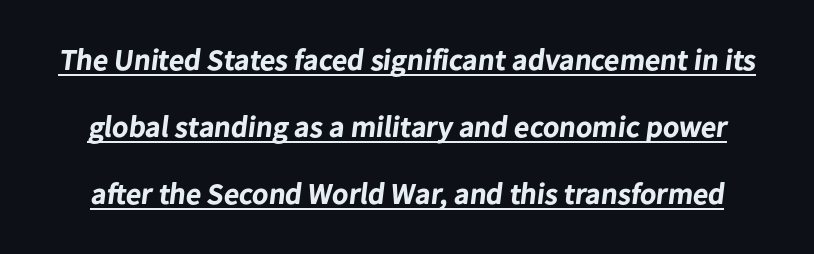
The image shows 30 px bold sans-serif type; set loose line spacing (2.24x), normal letter spacing, underlined; low stroke contrast and a medium x-height.
